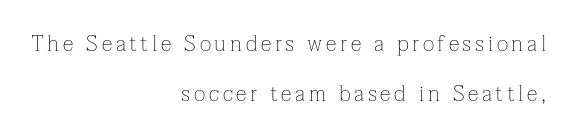
The image shows 22 px text type, upright; set right-aligned, loose line spacing (2.29x), not underlined.
